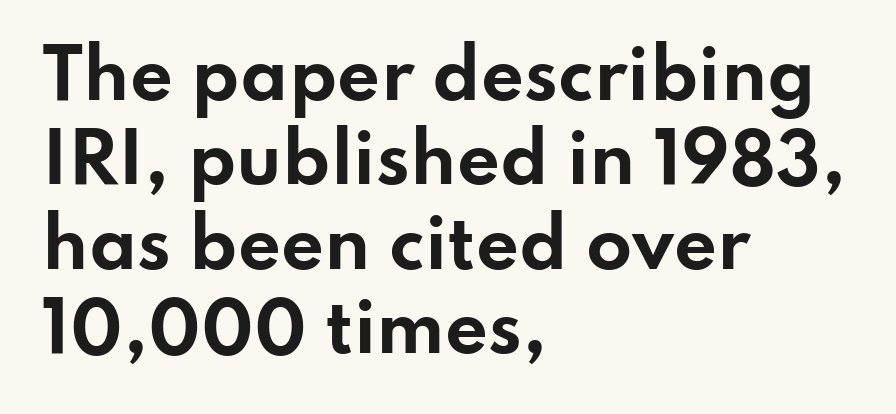
{"serif": "no", "italic": "no", "bold": "yes", "weight": "bold", "width": "wide", "stroke_contrast": "low", "x_height": "small", "monospaced": "no", "underline": "no", "align": "left", "line_spacing": "normal", "line_spacing_ratio": 1.26, "letter_spacing": "normal", "letter_spacing_em": 0.0, "glyph_px": 67}
